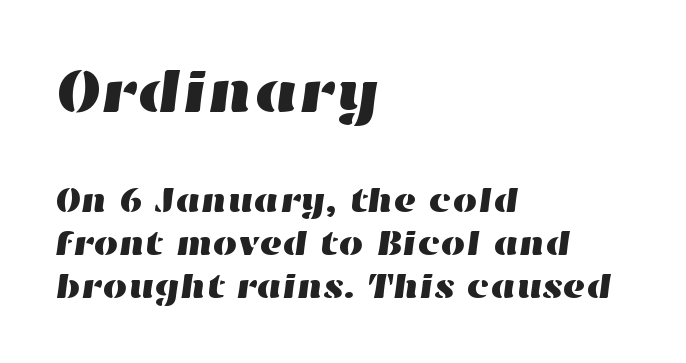
The glyphs are unaccompanied by any horizontal stroke below them. The typesetter chose a ragged-right arrangement here. Spacing verdict: proportional, widths tailored to each character. The letters sit at their default tracking, neither squeezed nor spread. Of the two passages, the one on top uses the larger point size.
